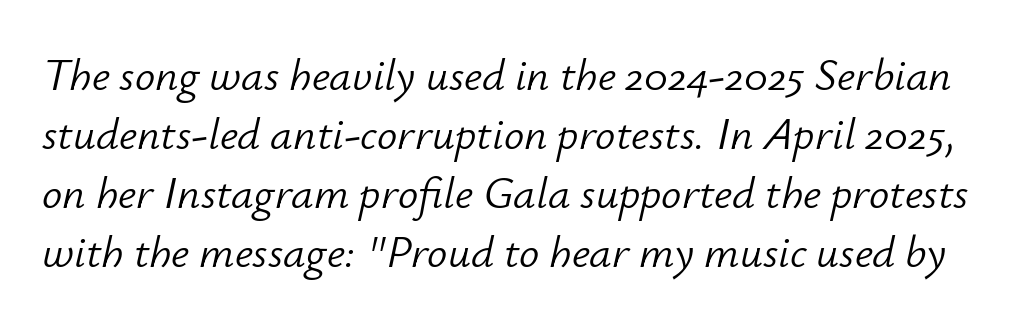
The image shows 45 px light type, italic (leaning right); set normal line spacing (1.31x), normal letter spacing, not underlined; low stroke contrast and a small x-height.
